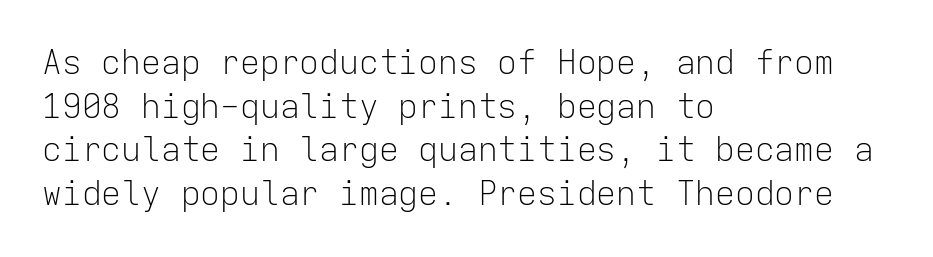
The image shows 33 px light sans-serif type, upright, monospaced; set left-aligned, normal line spacing (1.32x), normal letter spacing, not underlined; low stroke contrast and a medium x-height.
